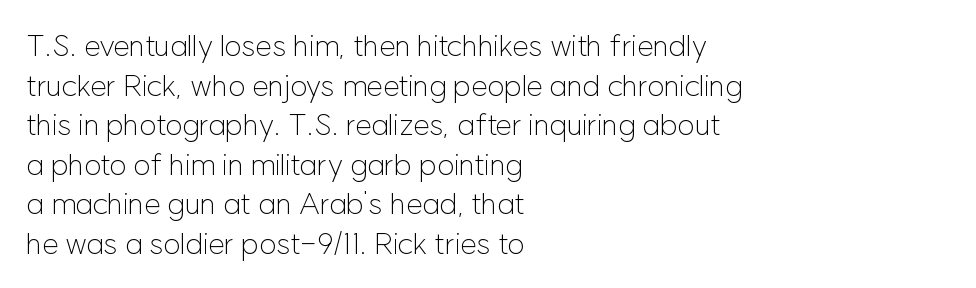
{"serif": "no", "italic": "no", "bold": "no", "weight": "light", "width": "normal", "stroke_contrast": "low", "x_height": "medium", "monospaced": "no", "underline": "no", "align": "left", "line_spacing": "normal", "line_spacing_ratio": 1.32, "letter_spacing": "normal", "letter_spacing_em": 0.0, "glyph_px": 30}
